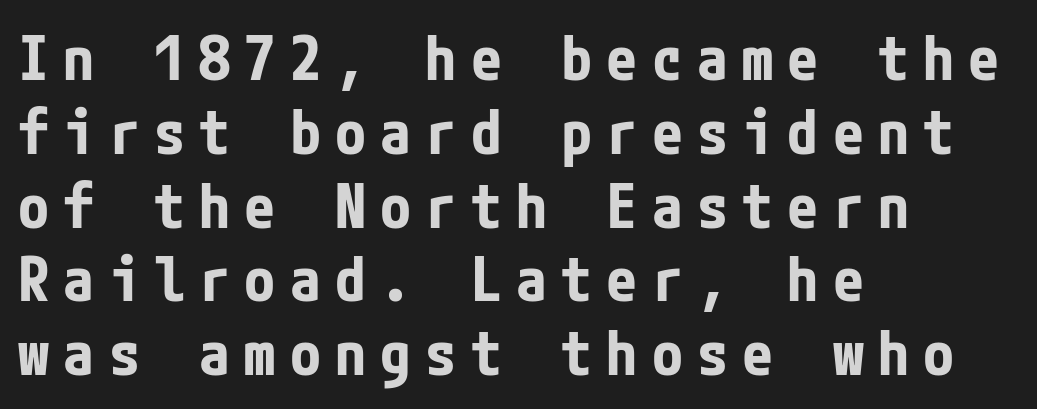
Lines of text with bare space underneath. Italic? Not at all — the glyphs are vertical. Letter spacing: wide. The face used here is a sans, in the tradition of grotesques and geometrics. The setting favours the left margin, as ordinary paragraphs usually do. What weight is shown? A full bold with thick strokes.
